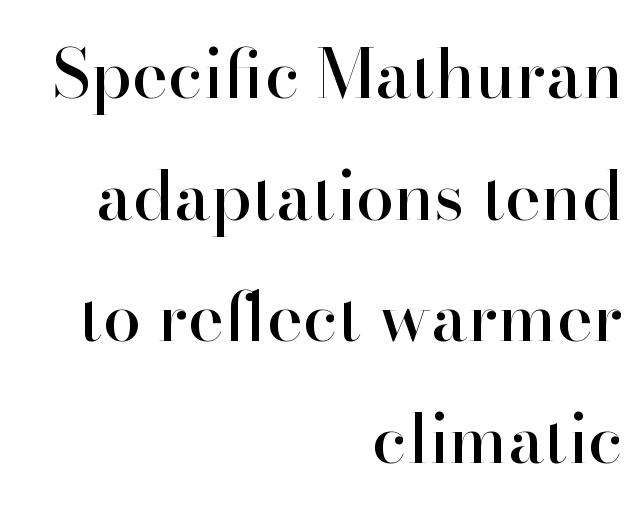
Proportional: the letters do not fall into vertical columns. The gap between lines stays unmarked. The lettering stays uniformly vertical, giving the passage a roman look. Look at the bottom of the vertical strokes: they flare into serifs here.
